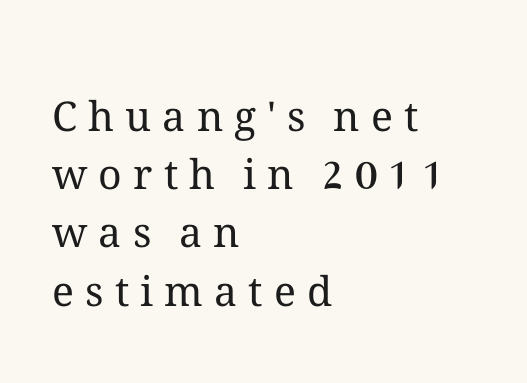
Nope, not italic — everything's standing straight. The space beneath each line is pristine and unruled. The type is letterspaced generously, with wide tracking. A typesetter would call this proportional, since set widths differ per character. A normal amount of white space separates one row of letters from the next.
